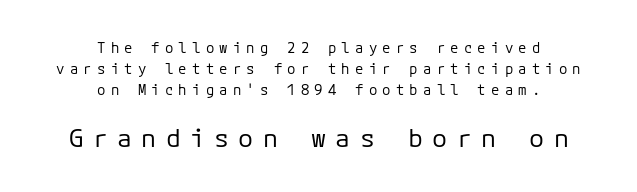
{"italic": "no", "bold": "no", "underline": "no", "align": "center", "line_spacing": "normal", "line_spacing_ratio": 1.49, "letter_spacing": "wide", "letter_spacing_em": 0.37, "larger_block": "second", "size_ratio": 1.79, "glyph_px": 25}
